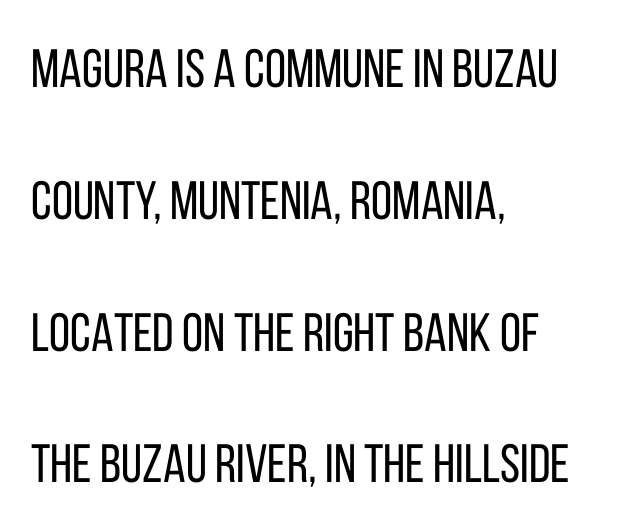
The image shows 54 px regular-weight, condensed sans-serif type, upright; set left-aligned, loose line spacing (2.44x), normal letter spacing, not underlined; low stroke contrast and a large x-height.
